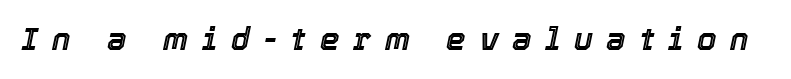
An italicized treatment has been applied to the whole sample. Caption: expanded tracking, letters set apart. The face used here is proportionally spaced, like ordinary book or web type. Check under the words: just untouched page.
